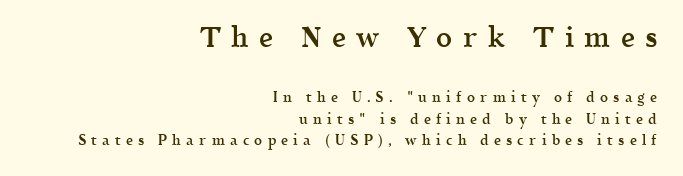
The string is rendered with underlining switched off. Small tapered or slab feet sit at the stroke ends, so this counts as serif. Caption: semibold face, moderately heavy strokes. Compare the two chunks: the upper has the greater cap height. These lines are set flush right with a ragged left edge. Each word looks stretched out because of the extra space between its letters.
